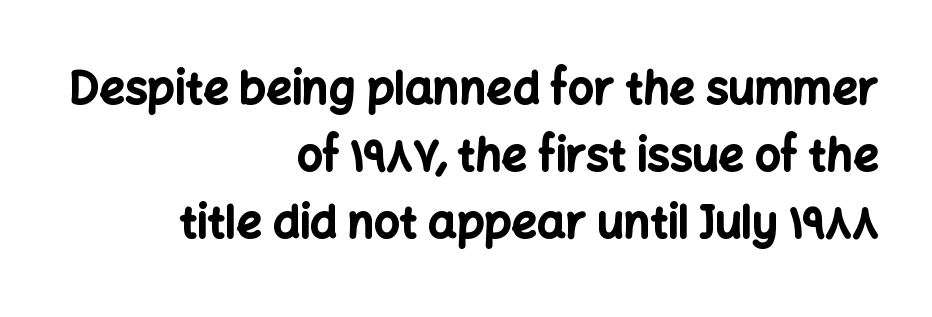
The image shows 45 px bold sans-serif type, upright; set right-aligned, normal line spacing (1.49x), normal letter spacing, not underlined; low stroke contrast and a medium x-height.
